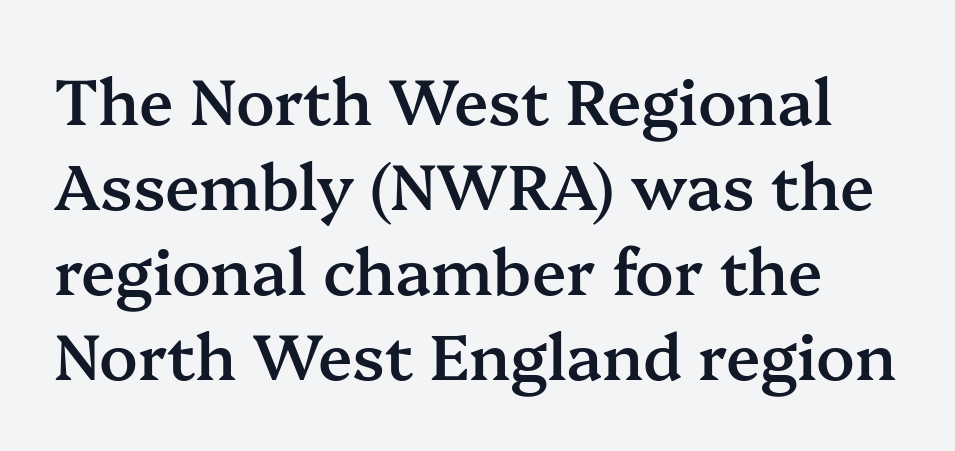
The designer left line spacing at the default. A roman cut, with each character standing at attention. To sum up the face: it has serifs. Do the characters align in a grid? No, the font is proportional.
